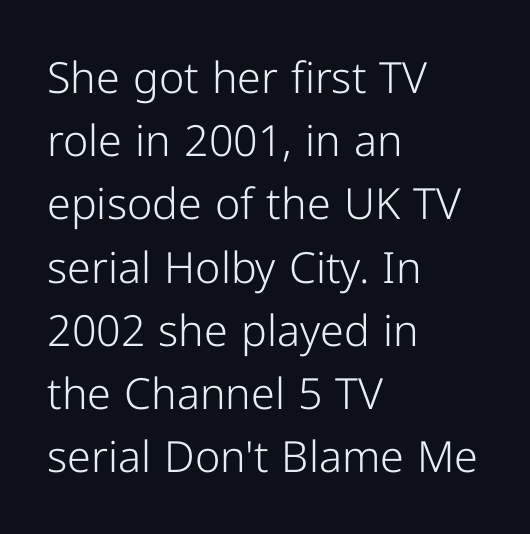
One glance says typical: line gaps are just what's usual. The typesetting does not lean heavy: it is not bold. The setting favours the left margin, as ordinary paragraphs usually do. The horizontal fit of the characters is conventional and even. The letters stand upright; this is a roman face. Each row of text sits above clean, open space.
